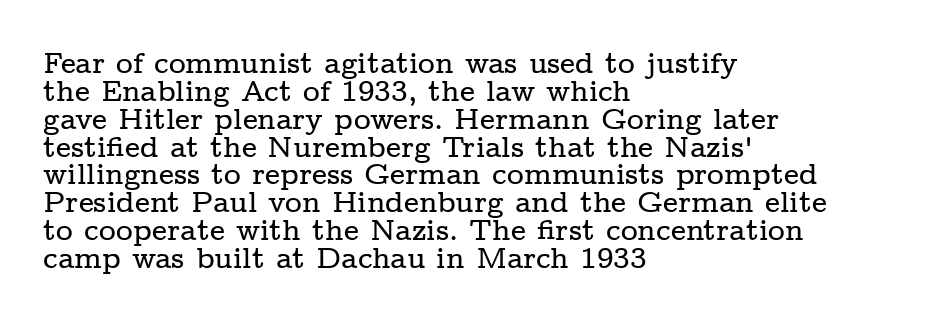
The image shows 29 px wide serif type, upright; set left-aligned, tight line spacing (0.96x), normal letter spacing, not underlined; low stroke contrast and a medium x-height.
